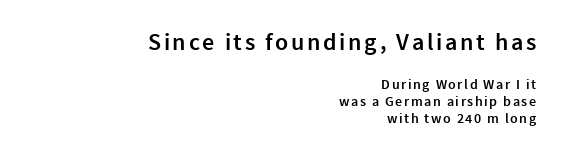
The image shows 24 px text type, upright; set right-aligned, line spacing 1.23x, not underlined; the first (top) block is 1.71x larger.
